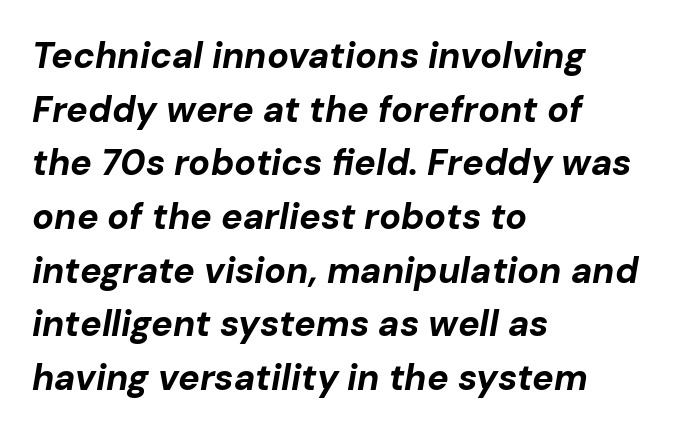
The line texture is even and compact thanks to regular tracking. A clean baseline with only descenders dipping below it. The typography opts for an oblique posture over an upright one. One-word summary of the alignment: left. In terms of weight, the rendering is a true, heavy bold.
